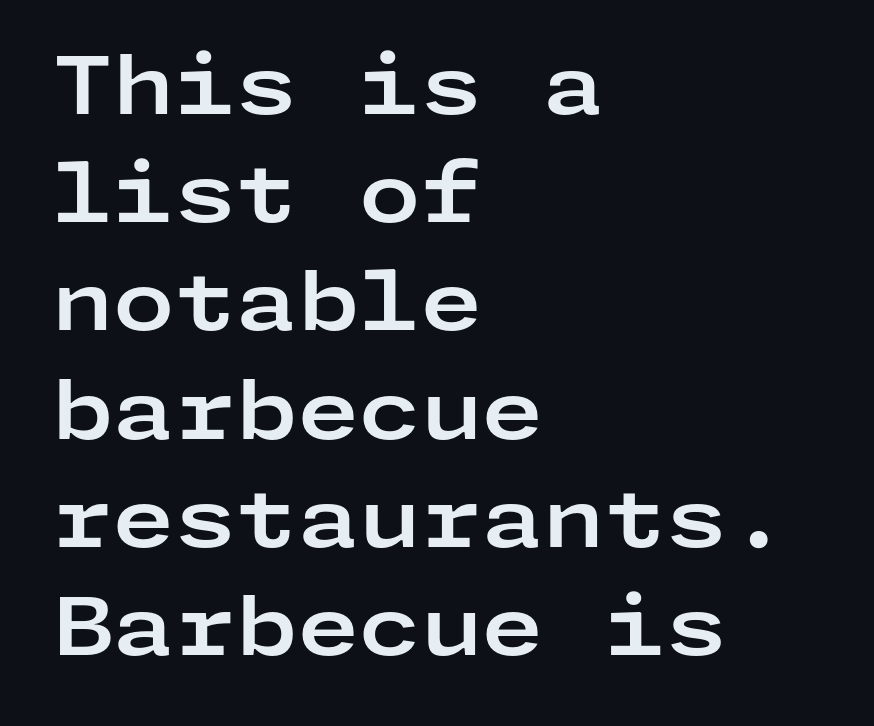
{"serif": "no", "italic": "no", "bold": "yes", "weight": "bold", "width": "wide", "stroke_contrast": "low", "x_height": "medium", "underline": "no", "align": "left", "line_spacing": "normal", "line_spacing_ratio": 1.37, "letter_spacing": "normal", "letter_spacing_em": 0.0, "glyph_px": 79}
